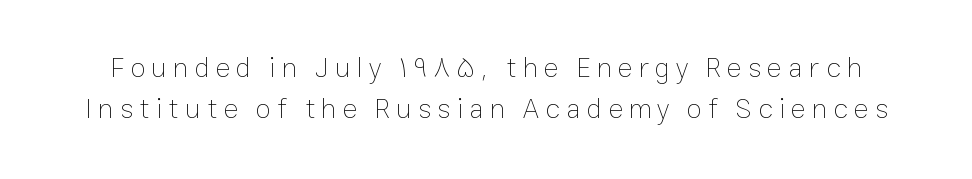
{"italic": "no", "bold": "no", "weight": "thin", "width": "normal", "stroke_contrast": "low", "x_height": "medium", "monospaced": "no", "underline": "no", "line_spacing": "normal", "line_spacing_ratio": 1.46, "letter_spacing": "wide", "letter_spacing_em": 0.22, "glyph_px": 28}
